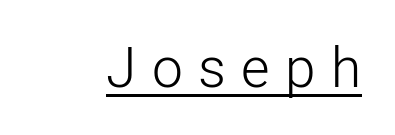
The image shows 55 px light sans-serif type, upright; set unusually wide letter spacing (+0.28 em), underlined; low stroke contrast and a medium x-height.
